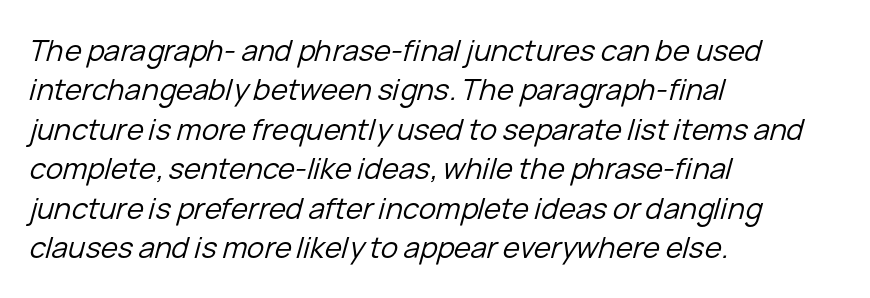
Q: Is the text bold? A: No.
Q: Is the text italic (slanted)? A: Yes, it leans right by about 15 degrees.
Q: Is the text underlined? A: No.
Q: How is the paragraph aligned? A: Left-aligned.
Q: Is the spacing between letters normal or unusually wide? A: Normal.
Q: Is the spacing between lines tight, normal or loose? A: Normal.
Q: Width (condensed, normal, or wide)? A: Normal.
Q: Stroke contrast? A: Low.
Q: x-height? A: Medium.
Q: Monospaced? A: No.
